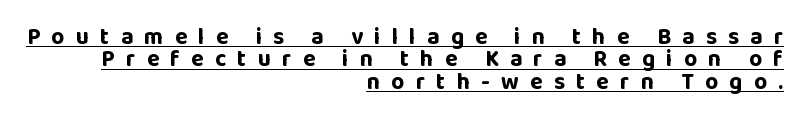
{"italic": "no", "bold": "yes", "underline": "yes", "align": "right", "line_spacing": "tight", "line_spacing_ratio": 0.97, "letter_spacing": "wide", "letter_spacing_em": 0.49, "glyph_px": 23}
